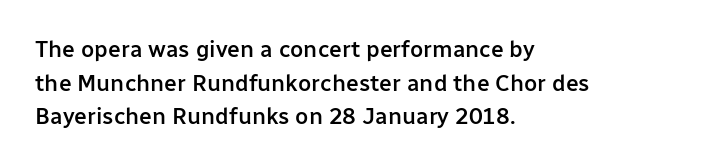
Is there any slant? The stems are plumb. Decoration check: the copy has no underline. Nothing unusual about the tracking: characters are spaced as the font intends. What weight is shown? A semibold, between regular and bold. The setting favours the left margin, as ordinary paragraphs usually do.
